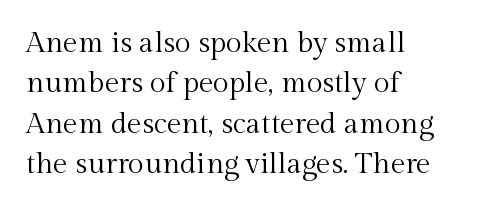
The image shows 29 px regular-weight serif type, upright; set left-aligned, normal line spacing (1.39x), normal letter spacing, not underlined; a medium x-height.
